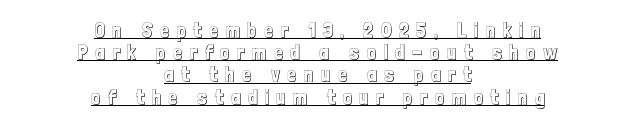
Q: Is the text italic (slanted)? A: No, it is upright.
Q: Is the text underlined? A: Yes.
Q: How is the paragraph aligned? A: Centered.
Q: Is the spacing between letters normal or unusually wide? A: Unusually wide.
Q: Is the spacing between lines tight, normal or loose? A: Tight.
